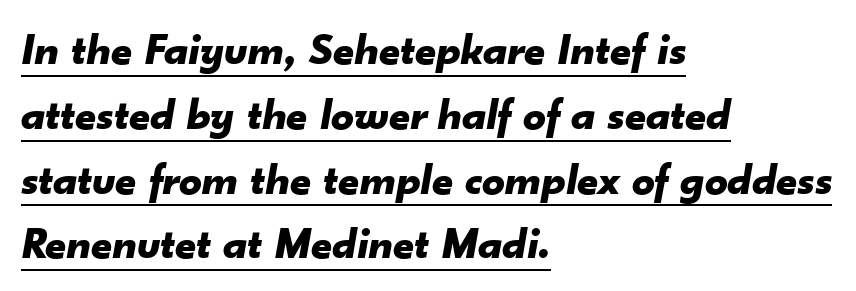
The space between consecutive lines is moderate. If you drew a ruler down the left edge, every line would touch it. Typesetter's note: full bold, strokes at maximum text heaviness. The line texture is even and compact thanks to regular tracking. Designer's note — italics engaged. Underlined type.
